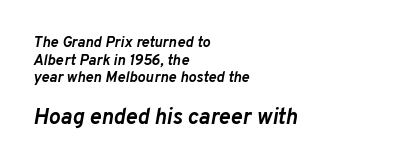
Q: Is the text bold? A: Yes.
Q: Is the text italic (slanted)? A: Yes, it leans right by about 10 degrees.
Q: Is the text underlined? A: No.
Q: How is the paragraph aligned? A: Left-aligned.
Q: Is the spacing between letters normal or unusually wide? A: Normal.
Q: Which block of text is set in a larger size, the first (top) or the second (bottom)? A: The second (bottom) one.
